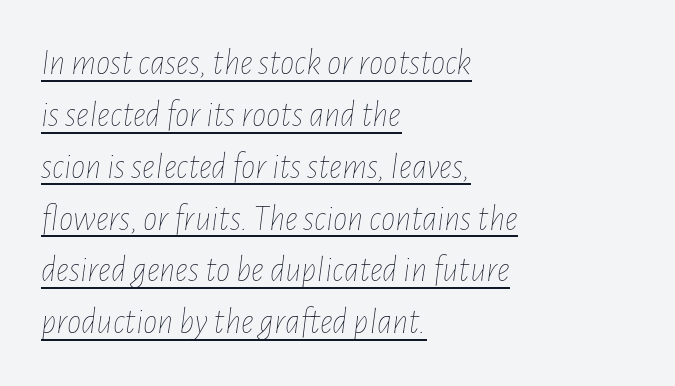
{"italic": "yes", "lean": "right", "slant_degrees": 7, "bold": "no", "weight": "thin", "width": "condensed", "stroke_contrast": "low", "x_height": "medium", "monospaced": "no", "underline": "yes", "align": "left", "line_spacing": "normal", "line_spacing_ratio": 1.44, "letter_spacing": "normal", "letter_spacing_em": 0.0, "glyph_px": 36}
